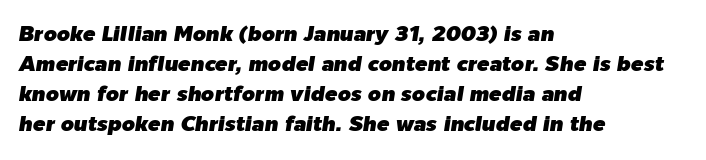
Tracking value appears to be zero — textbook default spacing. What's the leading like? Ordinary, nothing unusual. Just letters on the line, the space beneath them empty. Italic: yes, the glyphs are oblique. Where is the straight margin? On the left.
